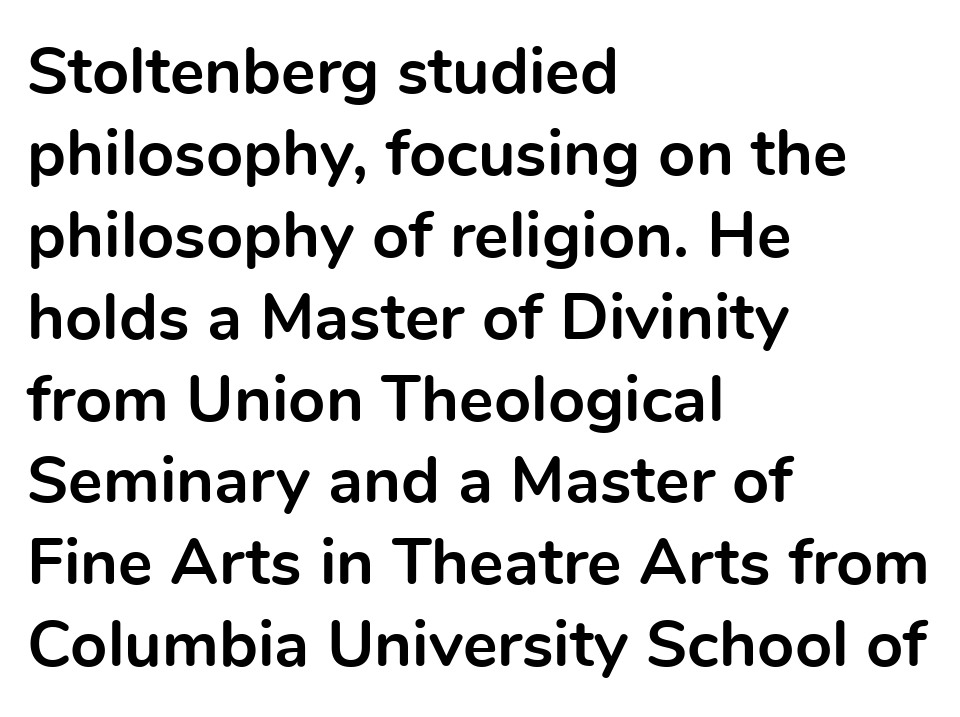
The image shows 65 px bold sans-serif type, upright; set left-aligned, normal line spacing (1.26x), normal letter spacing, not underlined; a medium x-height.
